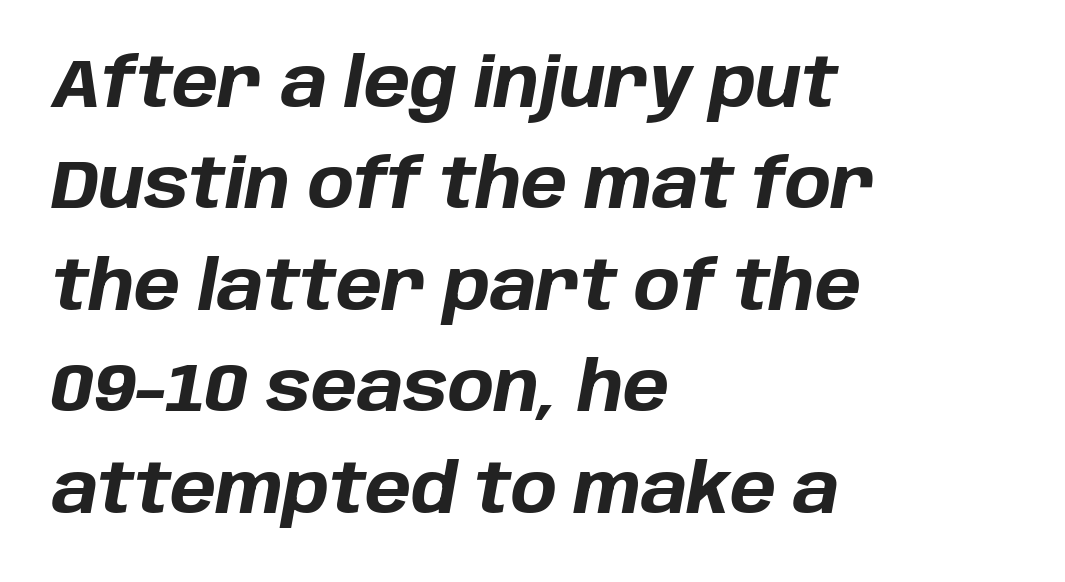
This block has exactly the height ordinary leading produces. Typographic density is high because the face is bold. The axis of the letterforms is tilted away from vertical. Horizontal alignment here is leftward, the default for most running prose.
